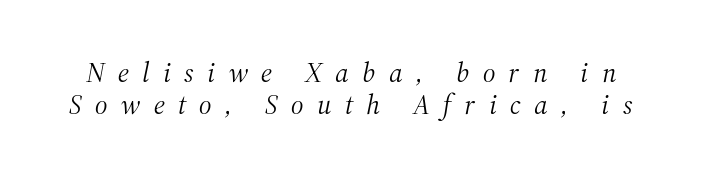
Serif or sans? Serif — the stroke terminals have little feet. Proportional: the letters do not fall into vertical columns. Summary of vertical rhythm: compact, with narrow interline spacing. The font sits on the lighter half of the weight spectrum, regular included. Characters follow at a spacing far wider than the type designer built in. No word sits above an underline.
